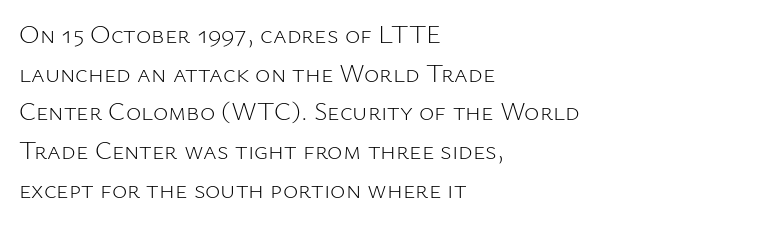
{"italic": "no", "bold": "no", "underline": "no", "align": "left", "line_spacing": "normal", "line_spacing_ratio": 1.49, "letter_spacing": "normal", "letter_spacing_em": 0.0, "glyph_px": 26}
